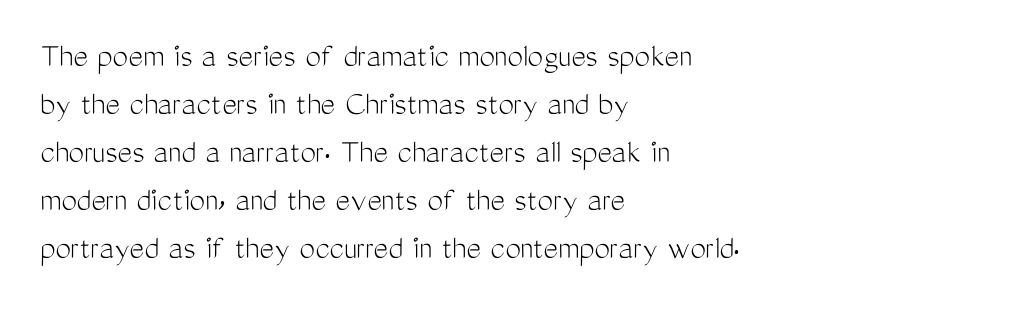
The image shows 35 px light, condensed sans-serif type, upright; set left-aligned, normal line spacing (1.37x), normal letter spacing, not underlined; medium stroke contrast and a medium x-height.
